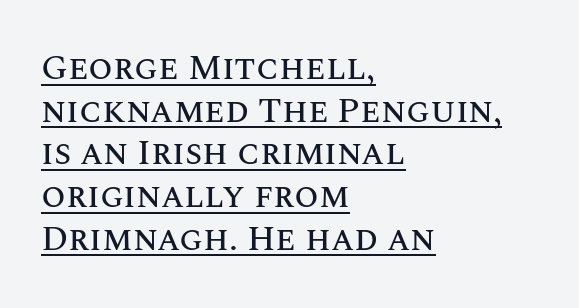
The image shows 35 px text type, upright; set left-aligned, line spacing 1.22x, normal letter spacing, underlined; medium stroke contrast and a large x-height.
